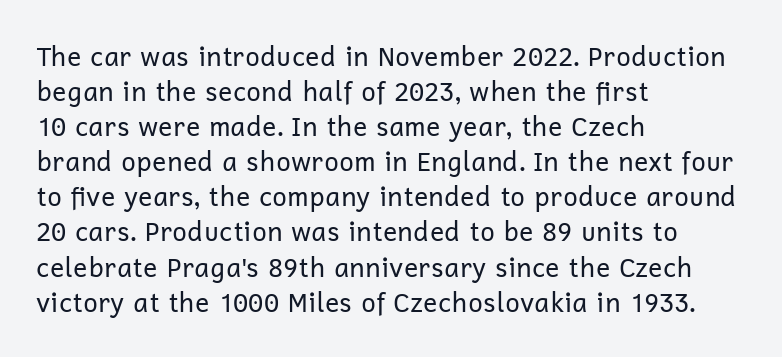
Q: Is the text bold? A: No.
Q: Is the text italic (slanted)? A: No, it is upright.
Q: Is the text underlined? A: No.
Q: How is the paragraph aligned? A: Left-aligned.
Q: Is the spacing between letters normal or unusually wide? A: Normal.
Q: Is the spacing between lines tight, normal or loose? A: Normal.
